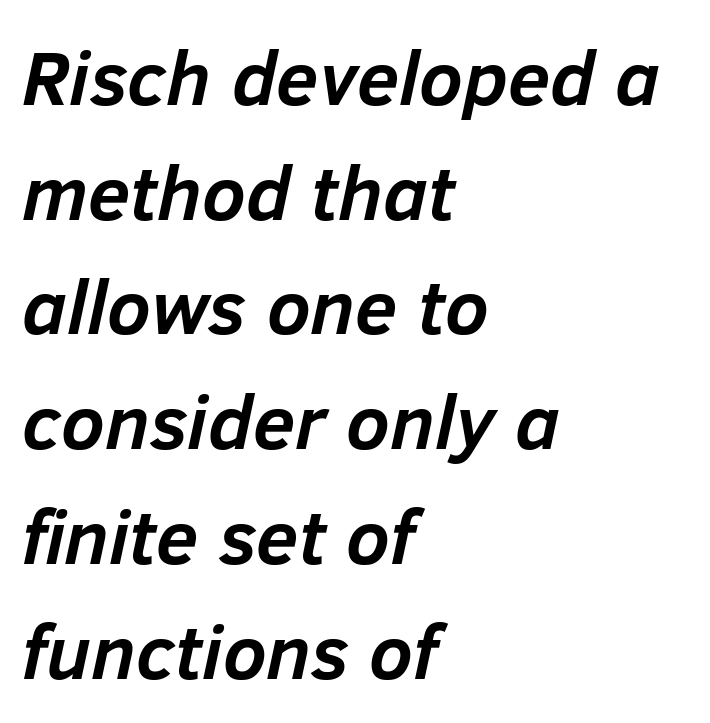
The image shows 77 px semibold type, italic (leaning right); set left-aligned, normal line spacing (1.49x), normal letter spacing, not underlined; low stroke contrast and a medium x-height.
